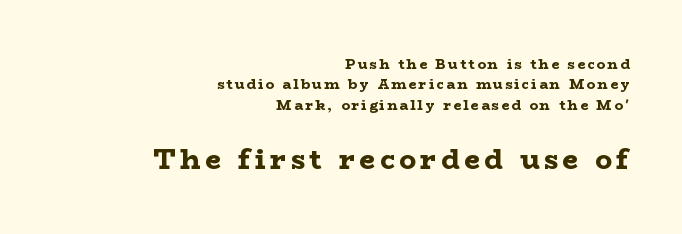
The image shows 28 px bold, wide serif type, upright; set right-aligned, normal line spacing (1.46x), not underlined; the second (bottom) block is 2.0x larger; low stroke contrast and a medium x-height.
